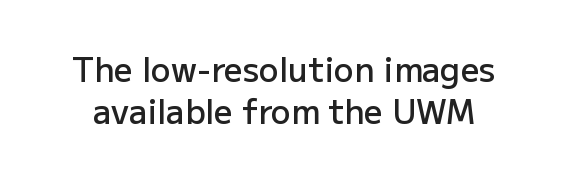
Between one letter and the next there's only the usual sliver of space. Each letter keeps its own natural width here, so spacing adapts to shape. You can tell from the bare stems that sans-serif type was used. Evenly set lines give the paragraph a standard silhouette.
